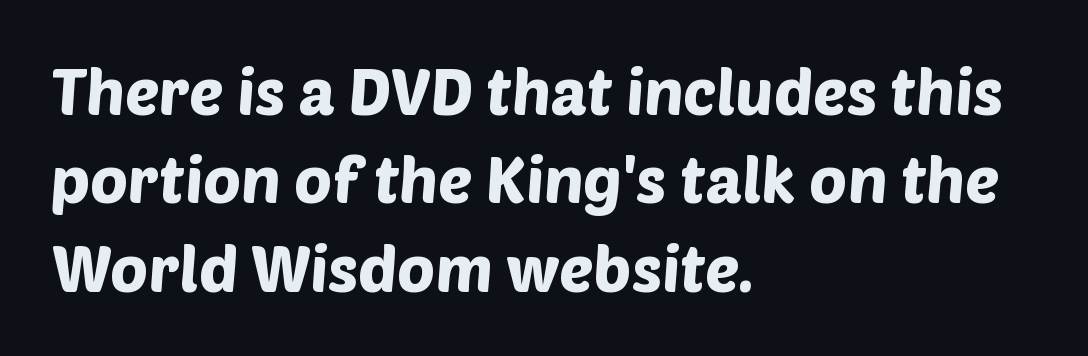
A typesetter would label this face a sans. Tracking here is standard; glyphs follow each other at the usual distance. Each line starts at the same left margin while the right side varies. The foot of each line stays bare and open.
